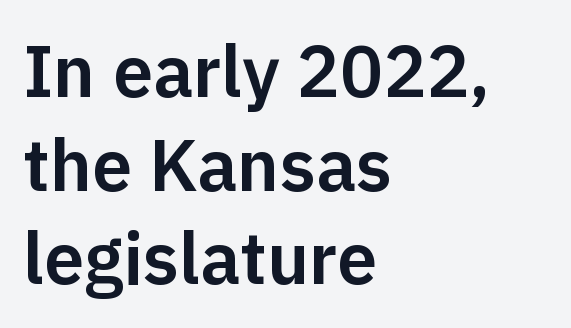
Reading down the column, the eye jumps a familiar distance to each next line. If you drew a ruler down the left edge, every line would touch it. Just letters on the line, the space beneath them empty. Is this a fixed-width face? No — the glyphs have proportional, varying widths.
